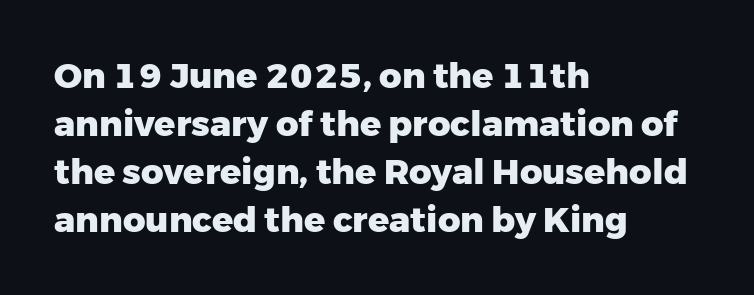
{"serif": "no", "italic": "no", "bold": "yes", "weight": "heavy", "width": "normal", "stroke_contrast": "low", "x_height": "medium", "monospaced": "no", "underline": "no", "align": "left", "line_spacing": "normal", "line_spacing_ratio": 1.37, "letter_spacing": "normal", "letter_spacing_em": 0.0, "glyph_px": 35}
